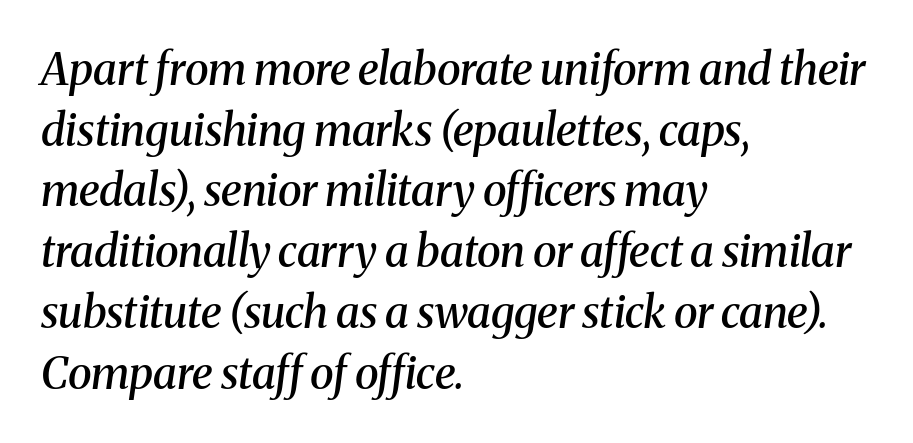
The image shows 44 px semibold serif type, italic (leaning right); set left-aligned, normal line spacing (1.38x), normal letter spacing, not underlined; medium stroke contrast and a medium x-height.
